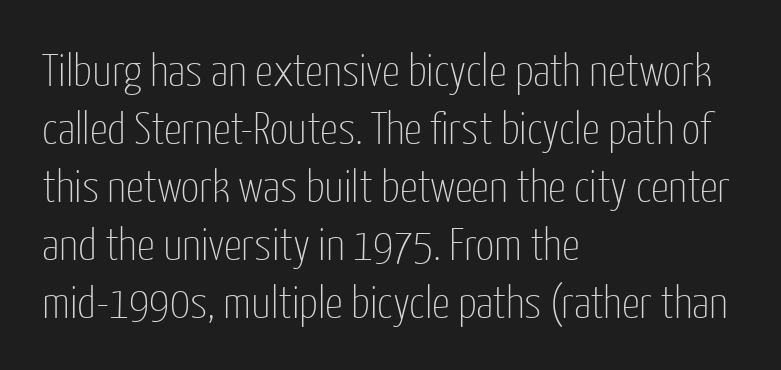
{"serif": "no", "italic": "no", "bold": "no", "weight": "thin", "width": "condensed", "stroke_contrast": "low", "x_height": "medium", "monospaced": "no", "underline": "no", "align": "left", "line_spacing": "normal", "line_spacing_ratio": 1.29, "letter_spacing": "normal", "letter_spacing_em": 0.0, "glyph_px": 45}
